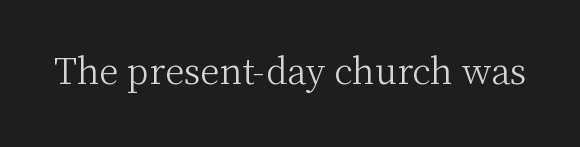
Observe the serifs anchoring each vertical stroke in this sample. Plain, unruled lines of type. Spacing between characters is what you'd get straight out of the box. You could not count columns in this text — the font is proportionally spaced.
